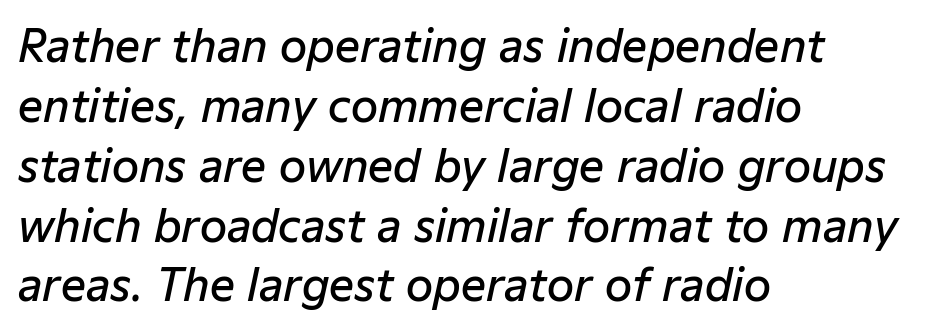
The typography opts for an oblique posture over an upright one. How are the letters spaced? Ordinarily, with no added tracking. Plain, unruled lines of type. Caption: semibold face, moderately heavy strokes. Line spacing here is normal.
